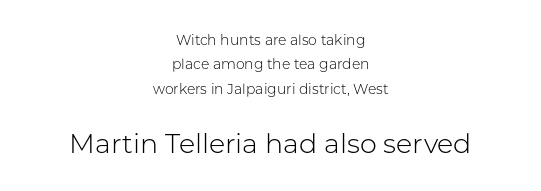
A clean baseline with only descenders dipping below it. The passage is arranged like a title page — every line centered. When letters stand straight like this, we call the style roman or upright. Stems and bowls with no extra thickness — not bold.
